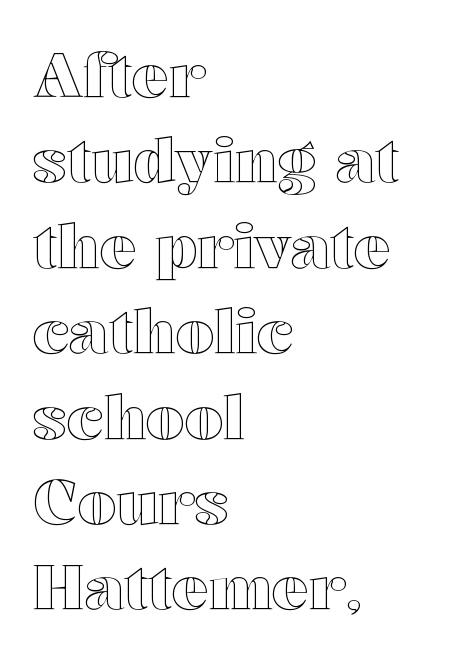
The image shows 61 px wide type, upright; set left-aligned, normal line spacing (1.4x), normal letter spacing, not underlined; a medium x-height.
